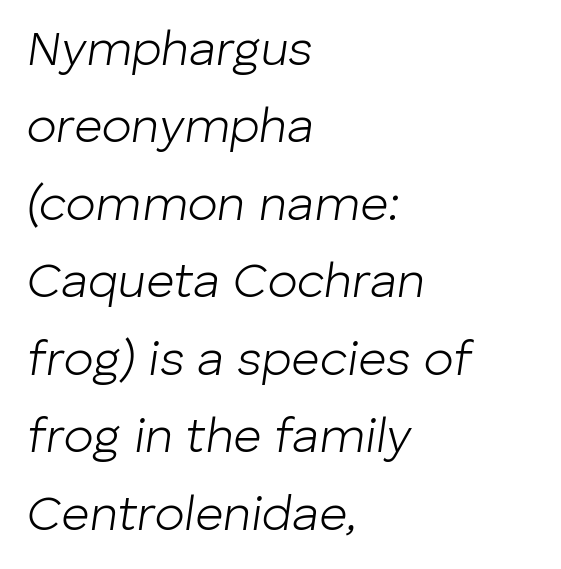
{"italic": "yes", "lean": "right", "slant_degrees": 8, "bold": "no", "weight": "light", "width": "normal", "stroke_contrast": "low", "x_height": "medium", "monospaced": "no", "underline": "no", "align": "left", "line_spacing": "normal", "line_spacing_ratio": 1.58, "letter_spacing": "normal", "letter_spacing_em": 0.0, "glyph_px": 49}
